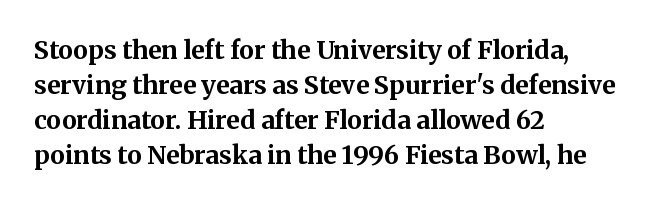
Q: Is the text bold? A: Yes.
Q: Is the text italic (slanted)? A: No, it is upright.
Q: Is the text underlined? A: No.
Q: How is the paragraph aligned? A: Left-aligned.
Q: Is the spacing between letters normal or unusually wide? A: Normal.
Q: Is the spacing between lines tight, normal or loose? A: Normal.
